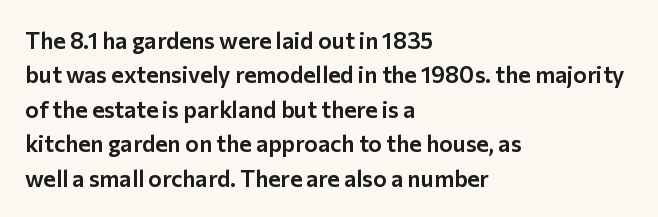
The image shows 23 px text type, upright; set left-aligned, normal line spacing (1.5x), normal letter spacing, not underlined.
